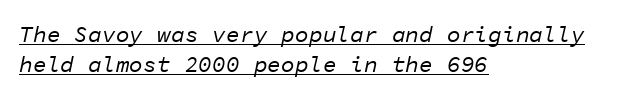
Q: Is the text bold? A: No.
Q: Is the text italic (slanted)? A: Yes, it leans right by about 11 degrees.
Q: Is the text underlined? A: Yes.
Q: How is the paragraph aligned? A: Left-aligned.
Q: Is the spacing between letters normal or unusually wide? A: Normal.
Q: Is the spacing between lines tight, normal or loose? A: Normal.
